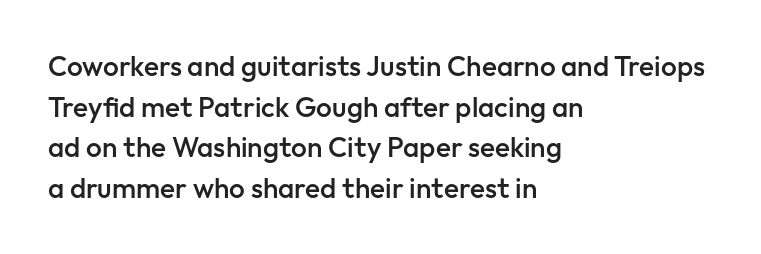
{"serif": "no", "italic": "no", "bold": "semi", "weight": "semibold", "width": "normal", "stroke_contrast": "low", "x_height": "medium", "monospaced": "no", "underline": "no", "align": "left", "line_spacing": "normal", "line_spacing_ratio": 1.45, "letter_spacing": "normal", "letter_spacing_em": 0.0, "glyph_px": 28}
